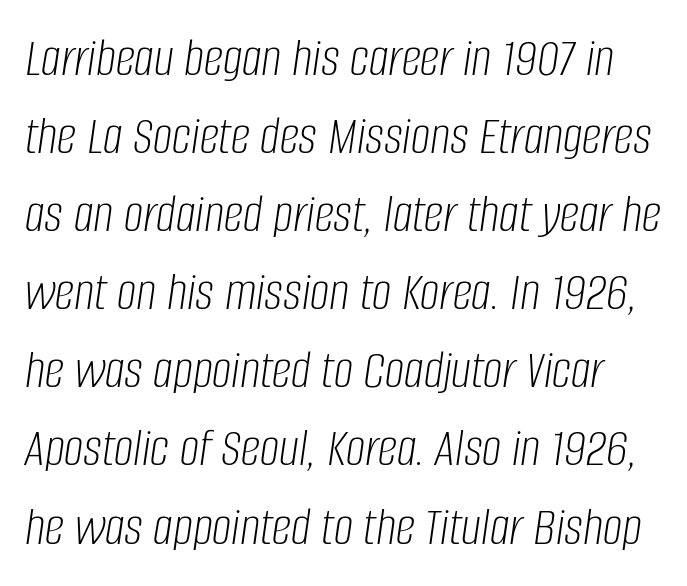
{"italic": "yes", "lean": "right", "slant_degrees": 8, "bold": "no", "weight": "light", "width": "condensed", "stroke_contrast": "low", "x_height": "large", "monospaced": "no", "underline": "no", "line_spacing": "normal", "line_spacing_ratio": 1.42, "letter_spacing": "normal", "letter_spacing_em": 0.0, "glyph_px": 55}
